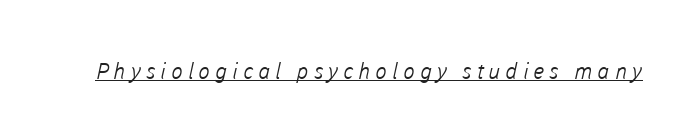
{"bold": "no", "underline": "yes", "letter_spacing": "wide", "letter_spacing_em": 0.23, "glyph_px": 22}
